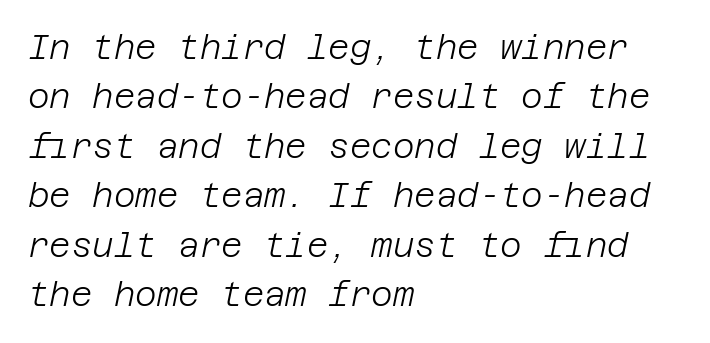
{"italic": "yes", "lean": "right", "slant_degrees": 12, "bold": "no", "weight": "light", "width": "normal", "stroke_contrast": "low", "x_height": "large", "underline": "no", "align": "left", "line_spacing": "normal", "line_spacing_ratio": 1.5, "letter_spacing": "normal", "letter_spacing_em": 0.0, "glyph_px": 33}
